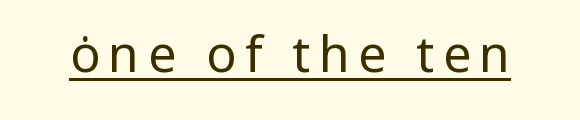
These glyphs show unthickened strokes, regular width or finer. Vertical strokes here are truly vertical. The rendering uses natural spacing where letterforms have individual widths. Letterform terminals end flat and unadorned throughout the passage.
